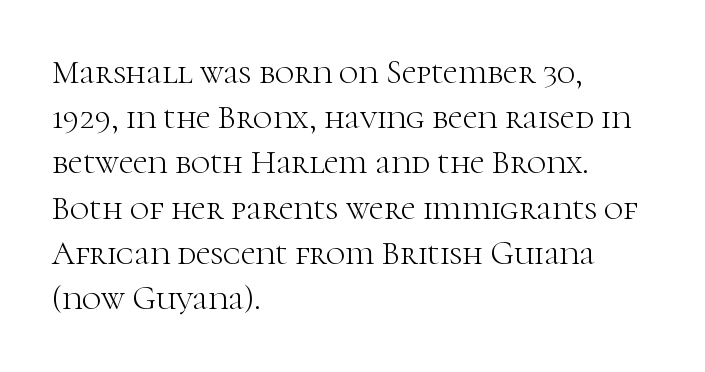
Q: Is the text bold? A: No.
Q: Is the text italic (slanted)? A: No, it is upright.
Q: Is the typeface a serif or a sans-serif typeface? A: Serif.
Q: Is the text underlined? A: No.
Q: How is the paragraph aligned? A: Left-aligned.
Q: Is the spacing between letters normal or unusually wide? A: Normal.
Q: Is the spacing between lines tight, normal or loose? A: Normal.
Q: Width (condensed, normal, or wide)? A: Normal.
Q: Stroke contrast? A: High.
Q: x-height? A: Medium.
Q: Monospaced? A: No.
